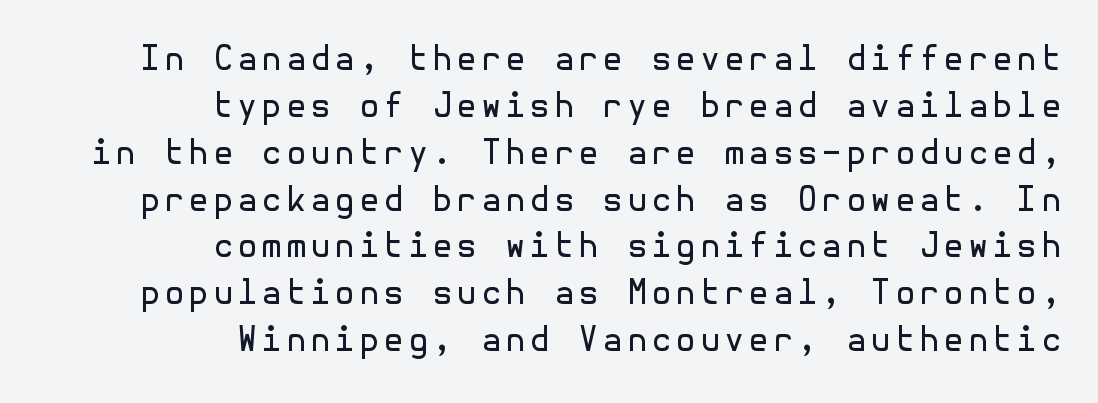
Each line ends at the same right margin while the left side varies. Compared with typical paragraphs, the rows here are spaced about the same. Glance below the letters and you will spot only blank space. Nothing sits at the stroke ends, so this counts as sans-serif. Stroke thickness stays within the range of a standard reading face or lighter. This is the regular roman posture of the typeface.
